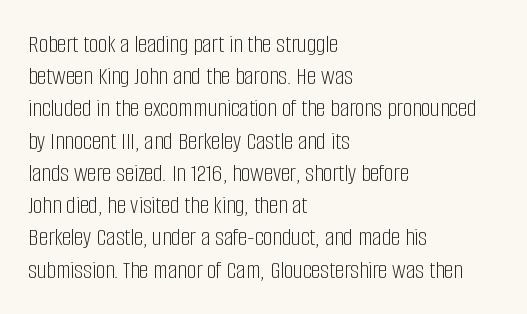
{"italic": "no", "bold": "no", "underline": "no", "align": "left", "line_spacing_ratio": 1.24, "letter_spacing": "normal", "letter_spacing_em": 0.0, "glyph_px": 26}
